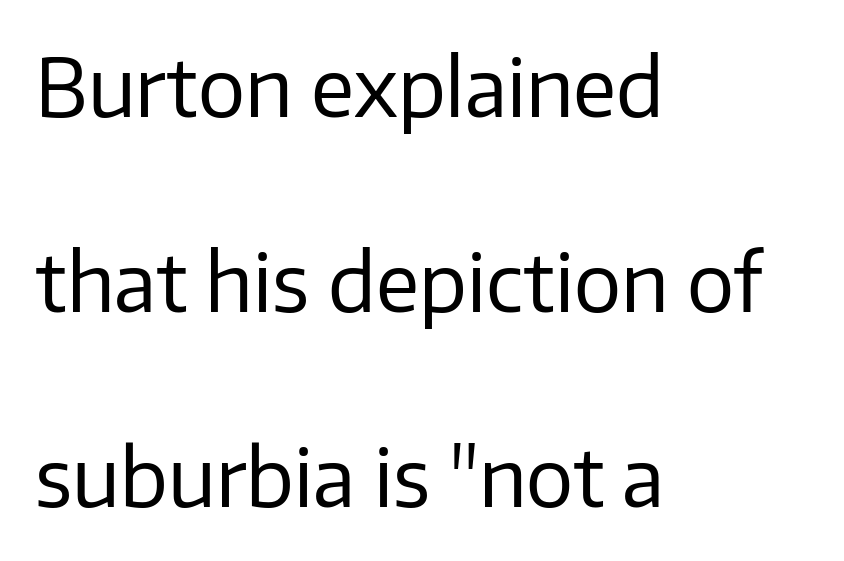
The image shows 79 px regular-weight sans-serif type, upright; set left-aligned, loose line spacing (2.47x), normal letter spacing, not underlined; low stroke contrast and a medium x-height.
